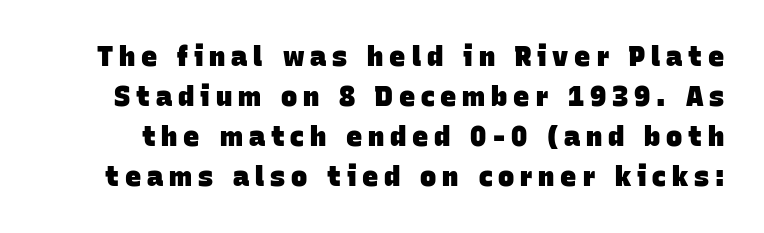
How are the letters spaced? Widely, with obvious added tracking. I'd describe the lettering as bold — thick and assertive. Leading: standard. Underlining? Definitely not there.
